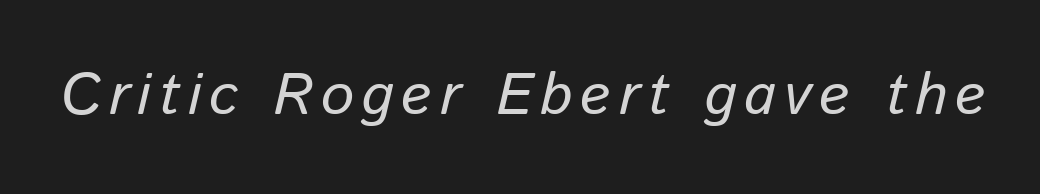
The image shows 59 px text type, italic (leaning right); set not underlined; low stroke contrast and a medium x-height.
